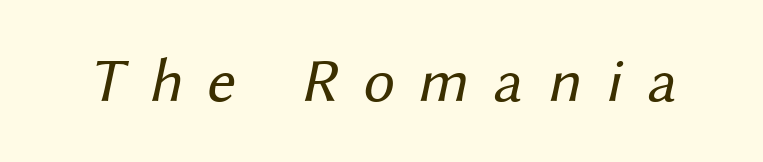
{"serif": "no", "bold": "no", "weight": "regular", "width": "normal", "stroke_contrast": "medium", "x_height": "medium", "monospaced": "no", "underline": "no", "letter_spacing": "wide", "letter_spacing_em": 0.4, "glyph_px": 62}
